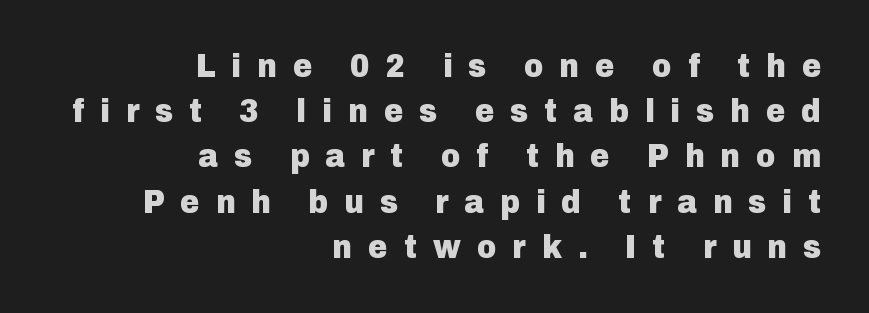
Quick note: interline space is typical. A typesetter would call this proportional, since set widths differ per character. Inter-character spacing is expanded well beyond the font's built-in metrics. Posture: straight, roman, zero tilt. Weight check: bold — yes, fully.
